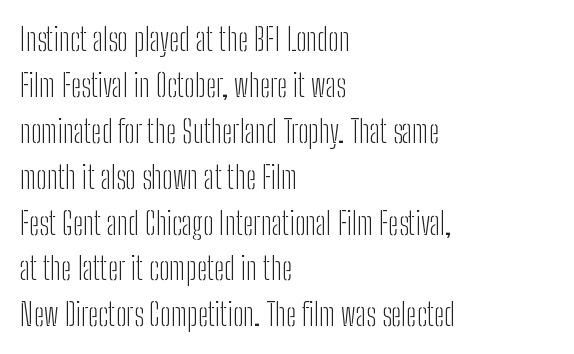
{"serif": "no", "italic": "no", "bold": "no", "weight": "light", "width": "condensed", "stroke_contrast": "low", "x_height": "medium", "monospaced": "no", "underline": "no", "align": "left", "line_spacing": "normal", "line_spacing_ratio": 1.48, "letter_spacing": "normal", "letter_spacing_em": 0.0, "glyph_px": 31}
